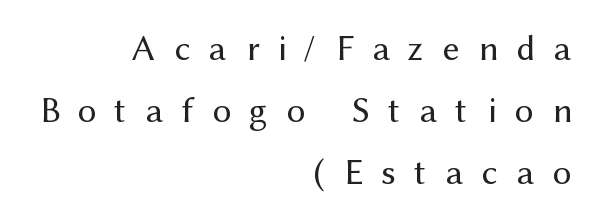
The image shows 37 px regular-weight sans-serif type, upright; set right-aligned, normal line spacing (1.67x), unusually wide letter spacing (+0.5 em), not underlined; medium stroke contrast and a medium x-height.
